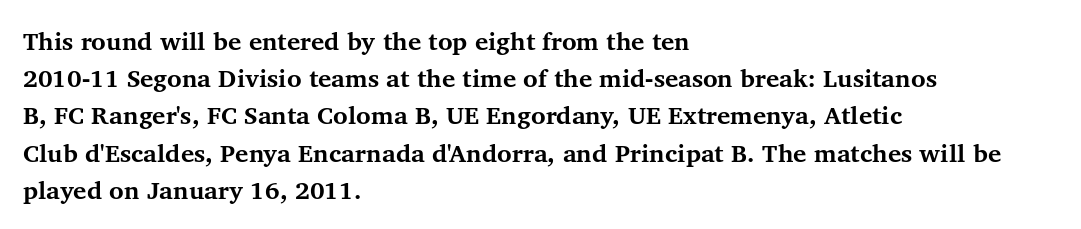
{"italic": "no", "bold": "yes", "underline": "no", "align": "left", "line_spacing": "normal", "line_spacing_ratio": 1.49, "letter_spacing": "normal", "letter_spacing_em": 0.0, "glyph_px": 25}
